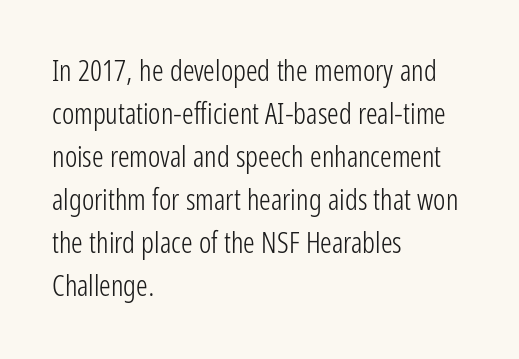
Rendered with straight, roman letterforms. The gaps between neighbouring characters are ordinary and unremarkable. Vertical stems look standard width or narrower in stroke. The zone under the glyphs is completely vacant. You can tell from the bare stems that sans-serif type was used. A classic flush-left, rag-right setting is used for this passage.
